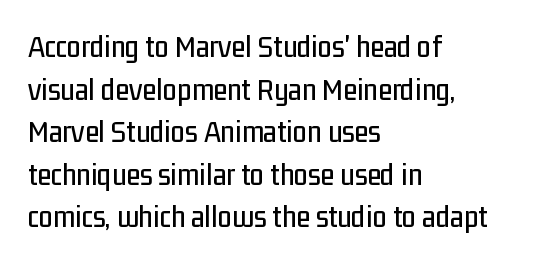
Q: Is the text italic (slanted)? A: No, it is upright.
Q: Is the typeface a serif or a sans-serif typeface? A: Sans-serif.
Q: Is the text underlined? A: No.
Q: How is the paragraph aligned? A: Left-aligned.
Q: Is the spacing between letters normal or unusually wide? A: Normal.
Q: Is the spacing between lines tight, normal or loose? A: Normal.
Q: Width (condensed, normal, or wide)? A: Condensed.
Q: Stroke contrast? A: Low.
Q: x-height? A: Medium.
Q: Monospaced? A: No.
